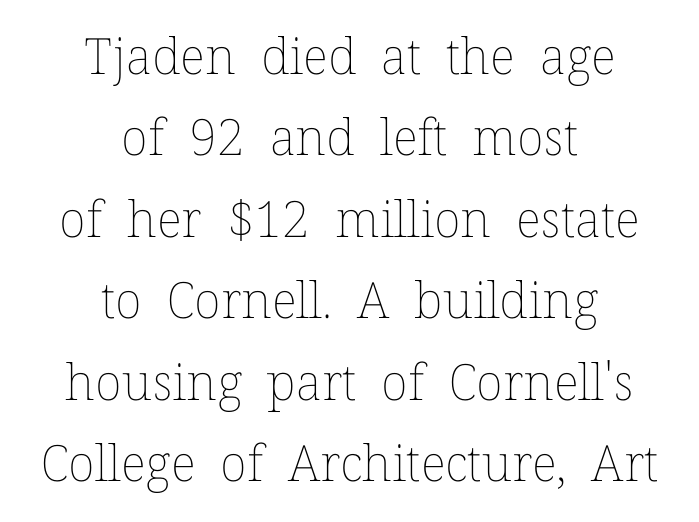
Q: Is the text bold? A: No.
Q: Is the text italic (slanted)? A: No, it is upright.
Q: Is the text underlined? A: No.
Q: How is the paragraph aligned? A: Centered.
Q: Is the spacing between letters normal or unusually wide? A: Normal.
Q: Is the spacing between lines tight, normal or loose? A: Normal.
Q: Width (condensed, normal, or wide)? A: Normal.
Q: Stroke contrast? A: Low.
Q: x-height? A: Medium.
Q: Monospaced? A: No.
